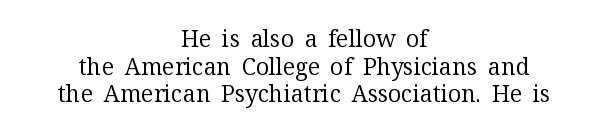
{"italic": "no", "bold": "no", "underline": "no", "align": "center", "line_spacing_ratio": 1.2, "letter_spacing": "normal", "letter_spacing_em": 0.0, "glyph_px": 23}
